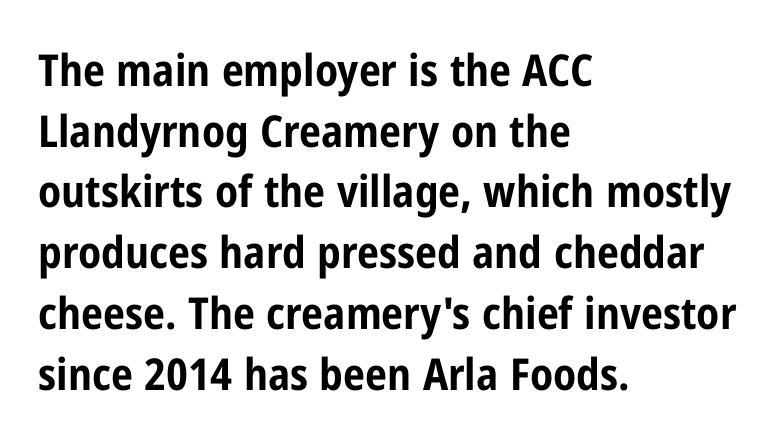
{"serif": "no", "italic": "no", "bold": "yes", "weight": "bold", "width": "condensed", "stroke_contrast": "low", "x_height": "medium", "monospaced": "no", "underline": "no", "align": "left", "line_spacing": "normal", "line_spacing_ratio": 1.38, "letter_spacing": "normal", "letter_spacing_em": 0.0, "glyph_px": 44}
